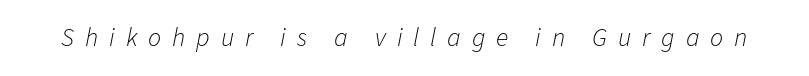
{"italic": "yes", "lean": "right", "slant_degrees": 11, "bold": "no", "underline": "no", "letter_spacing": "wide", "letter_spacing_em": 0.42, "glyph_px": 26}
